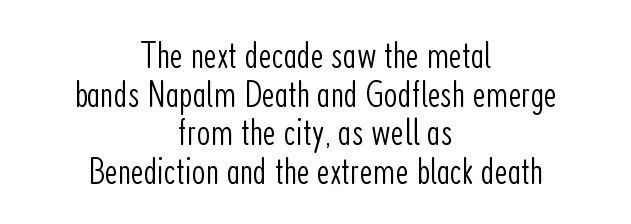
{"serif": "no", "italic": "no", "bold": "no", "weight": "light", "width": "condensed", "stroke_contrast": "low", "x_height": "medium", "monospaced": "no", "underline": "no", "align": "center", "line_spacing": "tight", "line_spacing_ratio": 0.99, "letter_spacing": "normal", "letter_spacing_em": 0.0, "glyph_px": 39}
